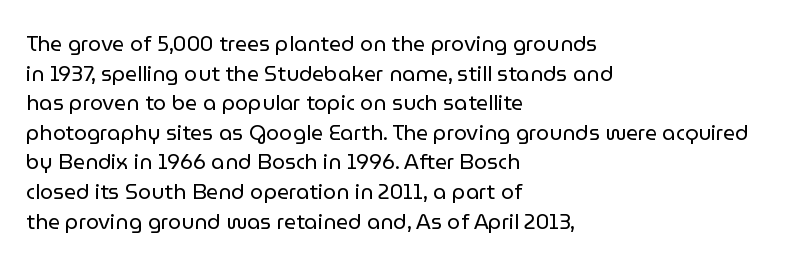
{"italic": "no", "bold": "no", "underline": "no", "align": "left", "line_spacing": "normal", "line_spacing_ratio": 1.41, "letter_spacing": "normal", "letter_spacing_em": 0.0, "glyph_px": 21}
